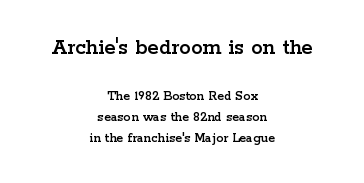
{"italic": "no", "underline": "no", "align": "center", "line_spacing": "normal", "line_spacing_ratio": 1.51, "letter_spacing": "normal", "letter_spacing_em": 0.0, "larger_block": "first", "size_ratio": 1.64, "glyph_px": 23}
